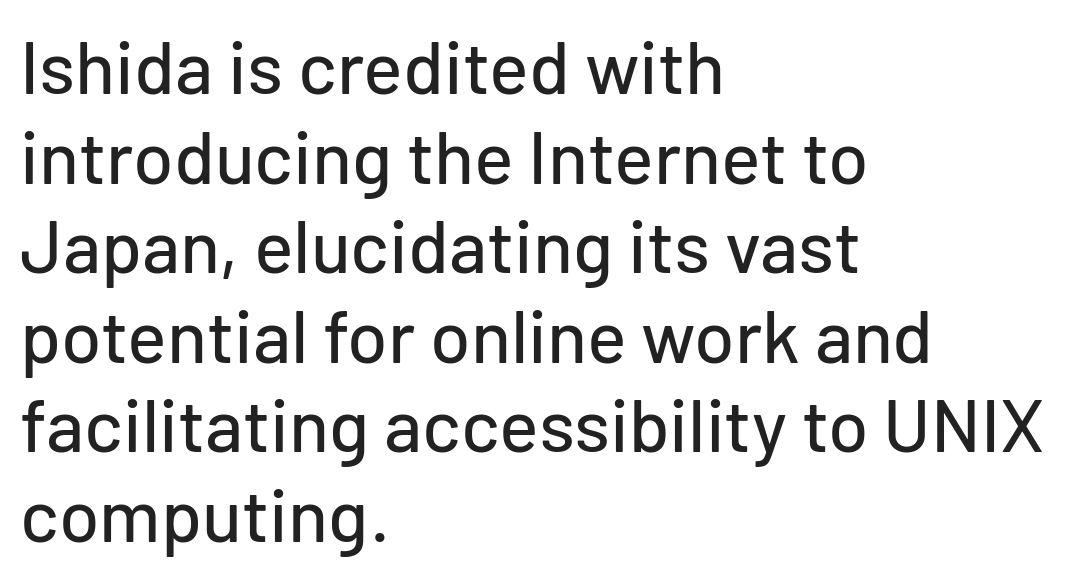
Does the type have serifs? No, each stem ends abruptly. Unmarked baselines from the first word to the last. Each line starts at the same left margin while the right side varies. Does the lettering tilt? It doesn't — this is upright. This sample has the flowing, uneven cadence of proportional lettering.
